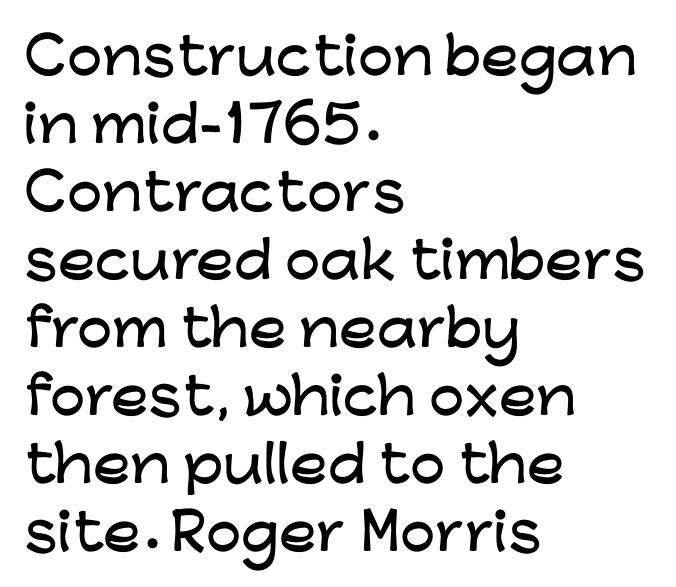
Rows of type keep a routine distance in the vertical direction. Is this a fixed-width face? No — the glyphs have proportional, varying widths. Each letter's strokes conclude bluntly, with no projecting serifs. Ascenders rise straight up at ninety degrees.
